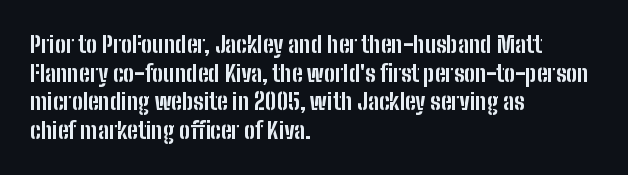
{"italic": "no", "bold": "yes", "underline": "no", "align": "left", "line_spacing": "normal", "line_spacing_ratio": 1.25, "letter_spacing": "normal", "letter_spacing_em": 0.0, "glyph_px": 23}
